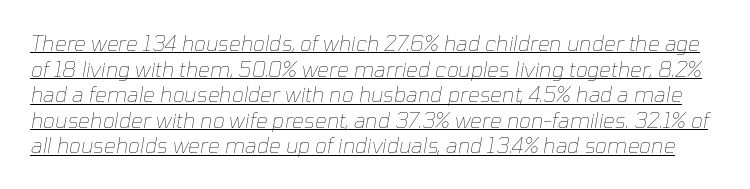
The image shows 21 px text type, italic (leaning right); set line spacing 1.22x, normal letter spacing, underlined.
